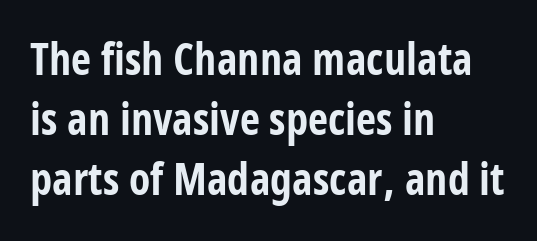
{"serif": "no", "italic": "no", "bold": "yes", "weight": "bold", "width": "condensed", "stroke_contrast": "low", "x_height": "large", "monospaced": "no", "underline": "no", "align": "left", "line_spacing": "normal", "line_spacing_ratio": 1.36, "letter_spacing": "normal", "letter_spacing_em": 0.0, "glyph_px": 44}
